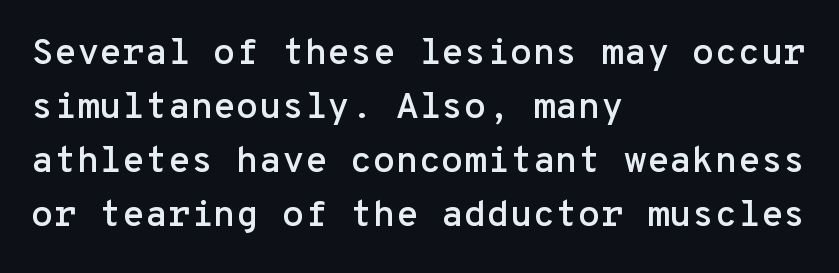
{"serif": "no", "italic": "no", "width": "normal", "stroke_contrast": "low", "x_height": "medium", "monospaced": "yes", "underline": "no", "align": "left", "line_spacing": "normal", "line_spacing_ratio": 1.46, "letter_spacing": "normal", "letter_spacing_em": 0.0, "glyph_px": 37}
